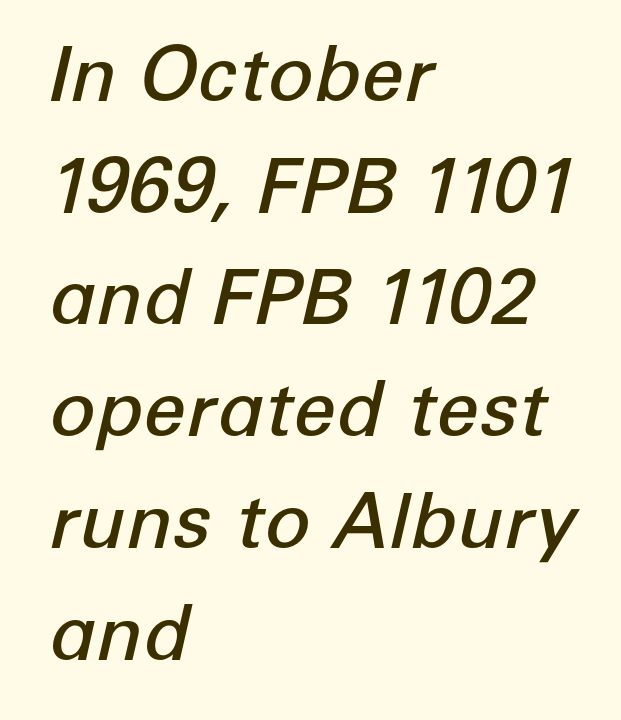
{"italic": "yes", "lean": "right", "slant_degrees": 12, "bold": "semi", "weight": "semibold", "width": "normal", "stroke_contrast": "low", "x_height": "medium", "monospaced": "no", "underline": "no", "align": "left", "line_spacing": "normal", "line_spacing_ratio": 1.47, "letter_spacing": "normal", "letter_spacing_em": 0.0, "glyph_px": 76}
